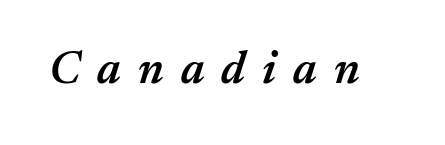
{"italic": "yes", "lean": "right", "slant_degrees": 17, "bold": "semi", "weight": "semibold", "width": "normal", "stroke_contrast": "medium", "x_height": "medium", "monospaced": "no", "underline": "no", "letter_spacing": "wide", "letter_spacing_em": 0.37, "glyph_px": 46}
